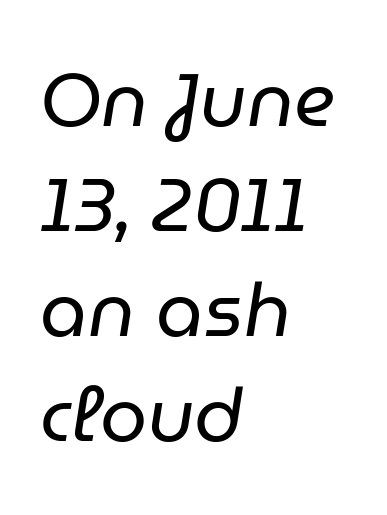
{"italic": "yes", "lean": "right", "slant_degrees": 9, "bold": "no", "weight": "regular", "width": "normal", "stroke_contrast": "low", "x_height": "medium", "monospaced": "no", "underline": "no", "align": "left", "line_spacing": "normal", "line_spacing_ratio": 1.4, "letter_spacing": "normal", "letter_spacing_em": 0.0, "glyph_px": 75}
